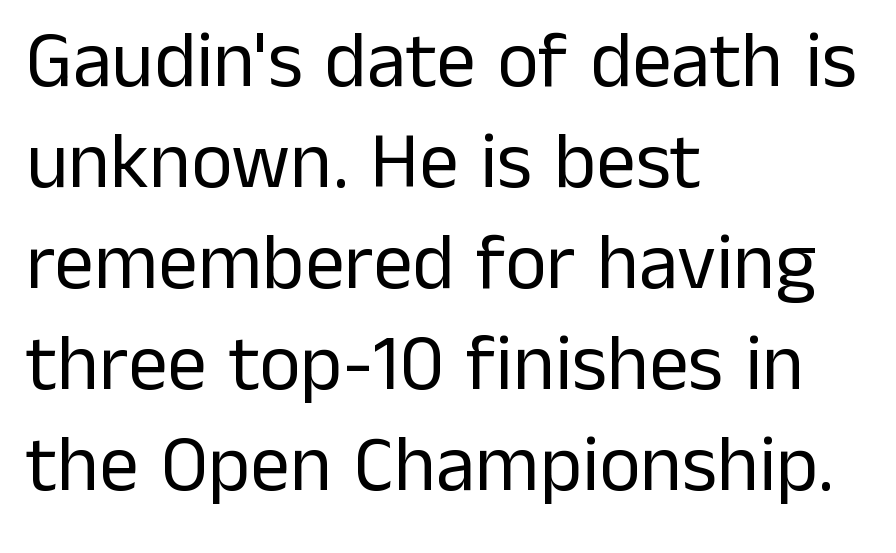
The gap between lines stays unmarked. Ordinary non-slanted type is in use. A classic flush-left, rag-right setting is used for this passage. Glyph-to-glyph distance matches everyday printed text.
